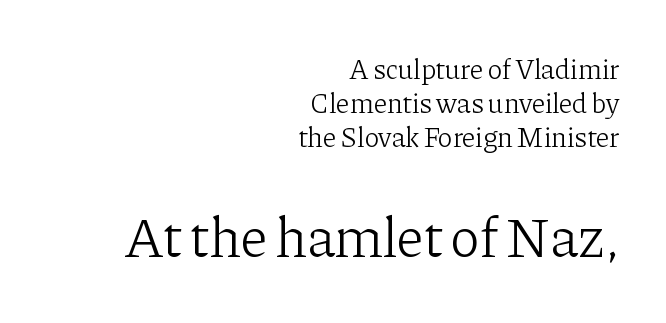
The type family on display is of the serif kind. Decoration check: the copy has no underline. The gaps between neighbouring characters are ordinary and unremarkable. Two sizes are in play, and the larger belongs to the second block. The passage shown is typed in a proportional face where columns would drift. The letters stand straight up with perfectly vertical stems.
